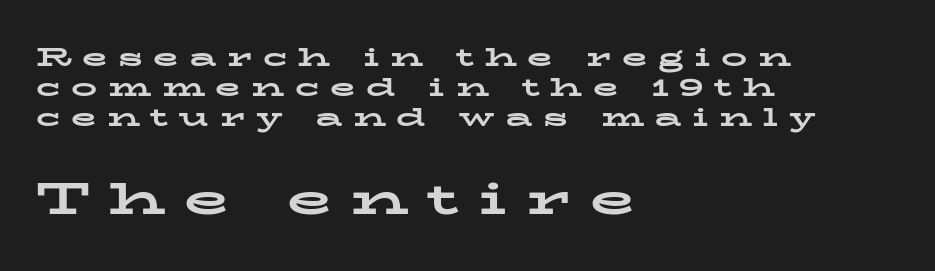
The image shows 46 px bold, wide serif type, upright; set left-aligned, tight line spacing (1.15x), unusually wide letter spacing (+0.41 em), not underlined; the second (bottom) block is 1.77x larger; low stroke contrast and a medium x-height.
